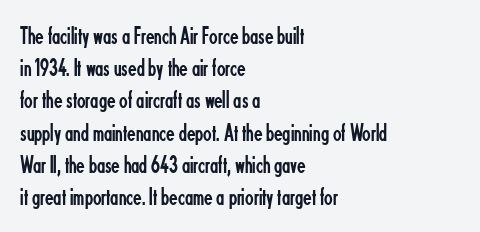
These lines keep a tight, regular rhythm from letter to letter. This sample is left-justified, so line endings fall wherever the words run out. The space between consecutive lines is moderate. Do the letters lean? They stand straight. The passage shown is not underscored anywhere. Stems and bowls with no extra thickness — not bold.
